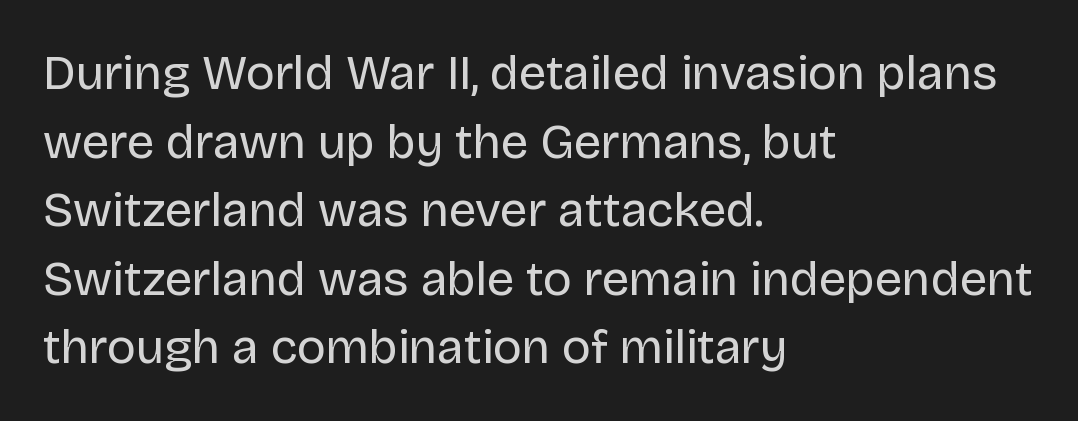
Q: Is the text bold? A: No.
Q: Is the text italic (slanted)? A: No, it is upright.
Q: Is the typeface a serif or a sans-serif typeface? A: Sans-serif.
Q: Is the text underlined? A: No.
Q: How is the paragraph aligned? A: Left-aligned.
Q: Is the spacing between letters normal or unusually wide? A: Normal.
Q: Is the spacing between lines tight, normal or loose? A: Normal.
Q: Width (condensed, normal, or wide)? A: Normal.
Q: Stroke contrast? A: Low.
Q: x-height? A: Large.
Q: Monospaced? A: No.
